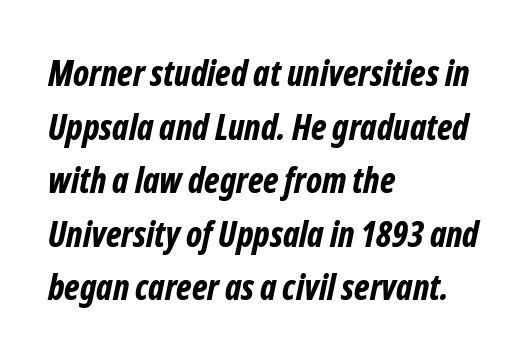
{"italic": "yes", "lean": "right", "slant_degrees": 12, "bold": "yes", "weight": "bold", "width": "condensed", "stroke_contrast": "low", "x_height": "medium", "monospaced": "no", "underline": "no", "align": "left", "line_spacing": "normal", "line_spacing_ratio": 1.53, "letter_spacing": "normal", "letter_spacing_em": 0.0, "glyph_px": 35}
